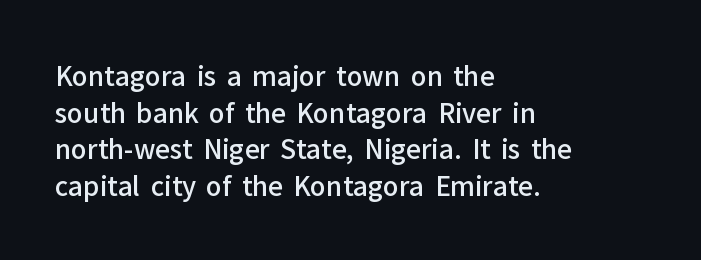
Every row of glyphs begins at an identical x-position on the left. Summary of weight: moderately heavy, a semibold. Evenly set lines give the paragraph a standard silhouette. In terms of letterspacing, this is plain default setting. When letters stand straight like this, we call the style roman or upright. The gap between lines stays unmarked.
